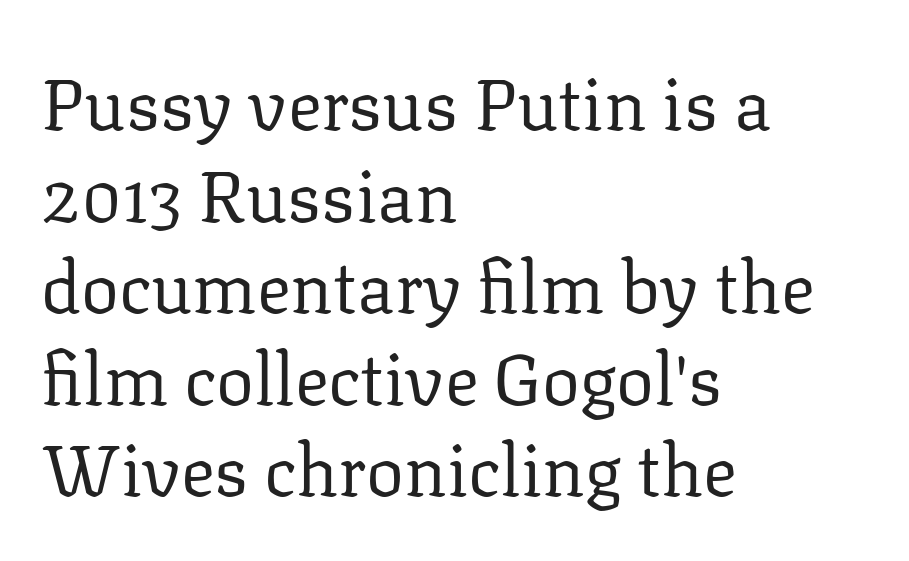
Q: Is the text bold? A: No.
Q: Is the text italic (slanted)? A: No, it is upright.
Q: Is the typeface a serif or a sans-serif typeface? A: Serif.
Q: Is the text underlined? A: No.
Q: How is the paragraph aligned? A: Left-aligned.
Q: Is the spacing between letters normal or unusually wide? A: Normal.
Q: Is the spacing between lines tight, normal or loose? A: Normal.
Q: Width (condensed, normal, or wide)? A: Normal.
Q: Stroke contrast? A: Low.
Q: x-height? A: Medium.
Q: Monospaced? A: No.
